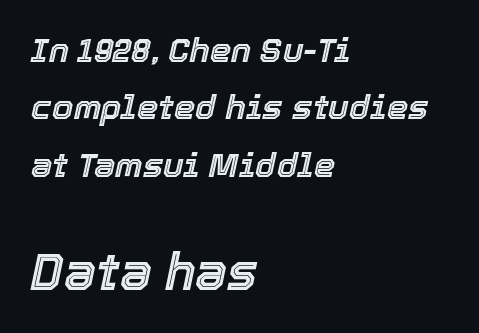
Q: Is the text italic (slanted)? A: Yes, it leans right by about 12 degrees.
Q: Is the text underlined? A: No.
Q: How is the paragraph aligned? A: Left-aligned.
Q: Is the spacing between letters normal or unusually wide? A: Normal.
Q: Is the spacing between lines tight, normal or loose? A: Normal.
Q: Which block of text is set in a larger size, the first (top) or the second (bottom)? A: The second (bottom) one.
Q: Width (condensed, normal, or wide)? A: Normal.
Q: x-height? A: Medium.
Q: Monospaced? A: No.
